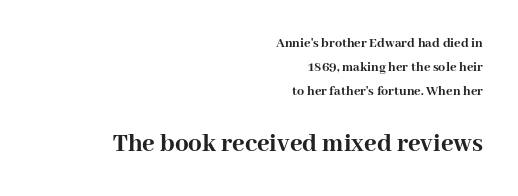
Q: Is the text bold? A: Yes.
Q: Is the text italic (slanted)? A: No, it is upright.
Q: Is the text underlined? A: No.
Q: How is the paragraph aligned? A: Right-aligned.
Q: Is the spacing between letters normal or unusually wide? A: Normal.
Q: Is the spacing between lines tight, normal or loose? A: Normal.
Q: Which block of text is set in a larger size, the first (top) or the second (bottom)? A: The second (bottom) one.
